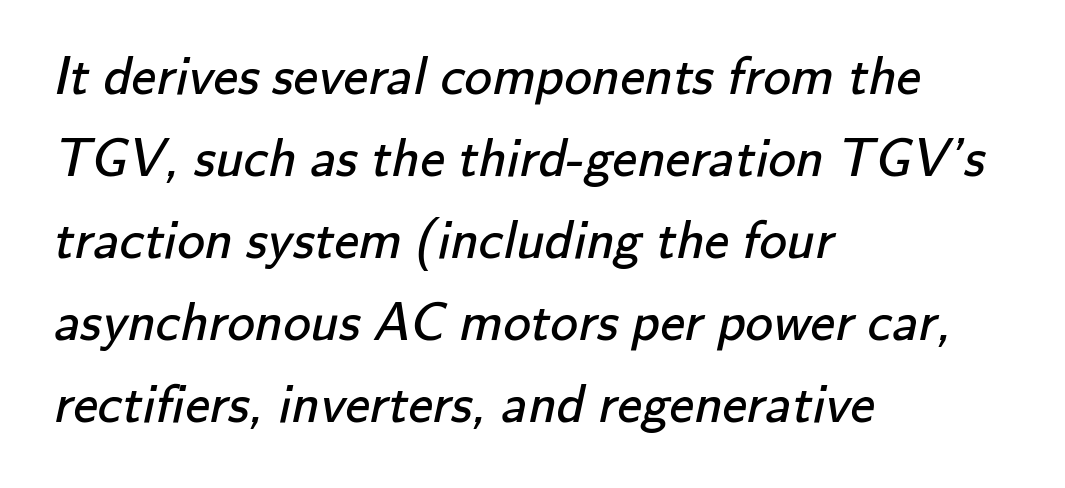
The image shows 55 px regular-weight sans-serif type; set left-aligned, normal line spacing (1.49x), normal letter spacing, not underlined; low stroke contrast and a small x-height.
